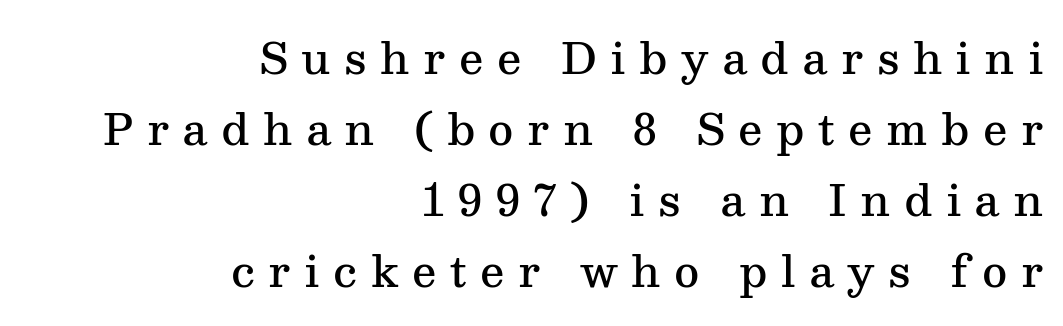
{"serif": "yes", "italic": "no", "bold": "semi", "weight": "semibold", "width": "normal", "stroke_contrast": "medium", "x_height": "medium", "monospaced": "no", "underline": "no", "align": "right", "line_spacing": "normal", "line_spacing_ratio": 1.65, "letter_spacing": "wide", "letter_spacing_em": 0.31, "glyph_px": 43}
